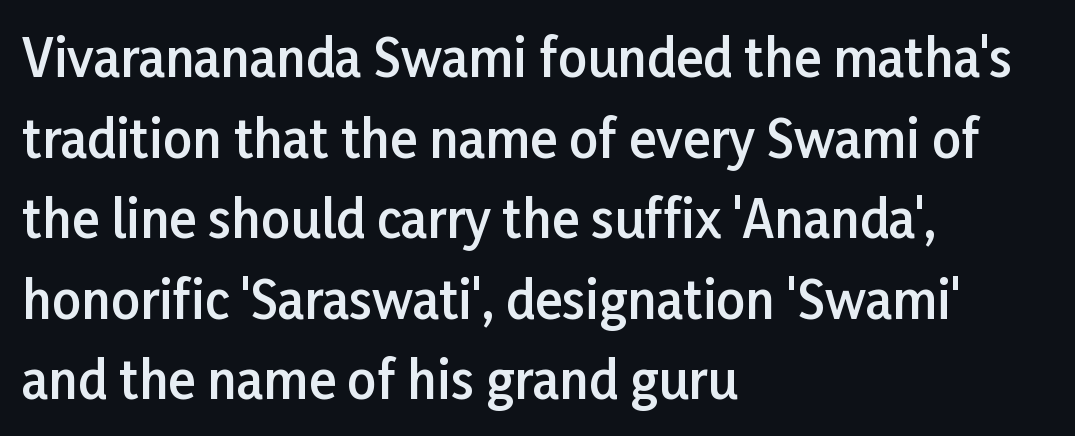
{"serif": "no", "italic": "no", "bold": "semi", "weight": "semibold", "width": "normal", "stroke_contrast": "low", "x_height": "medium", "monospaced": "no", "underline": "no", "align": "left", "line_spacing": "normal", "line_spacing_ratio": 1.58, "letter_spacing": "normal", "letter_spacing_em": 0.0, "glyph_px": 51}
